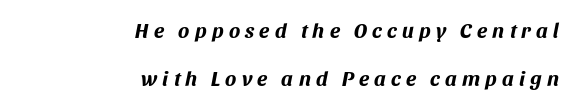
The image shows 21 px bold type, italic (leaning right); set right-aligned, loose line spacing (2.27x), unusually wide letter spacing (+0.25 em), not underlined.
